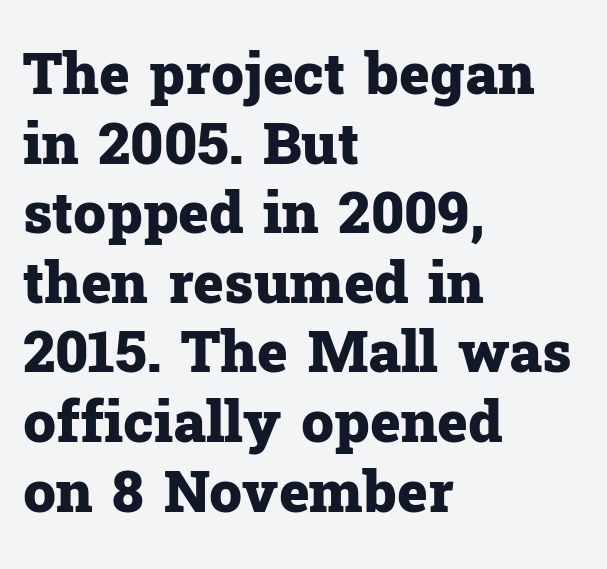
The image shows 58 px heavy serif type, upright; set left-aligned, line spacing 1.2x, normal letter spacing, not underlined; low stroke contrast and a medium x-height.
